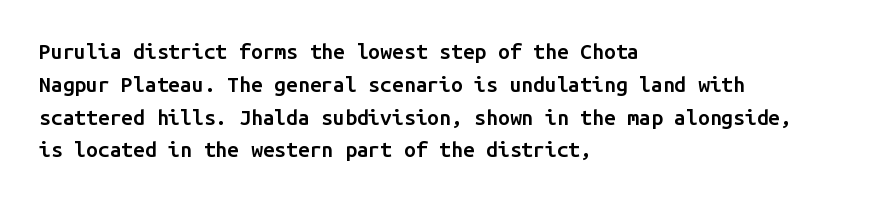
A somewhat darkened texture: the type is semibold rather than bold. Every stem runs plumb, perpendicular to the baseline. No extra tracking has been applied to these lines. A bare baseline throughout the passage. Every row of glyphs begins at an identical x-position on the left. Normally led — the rows are evenly, conventionally spaced.
